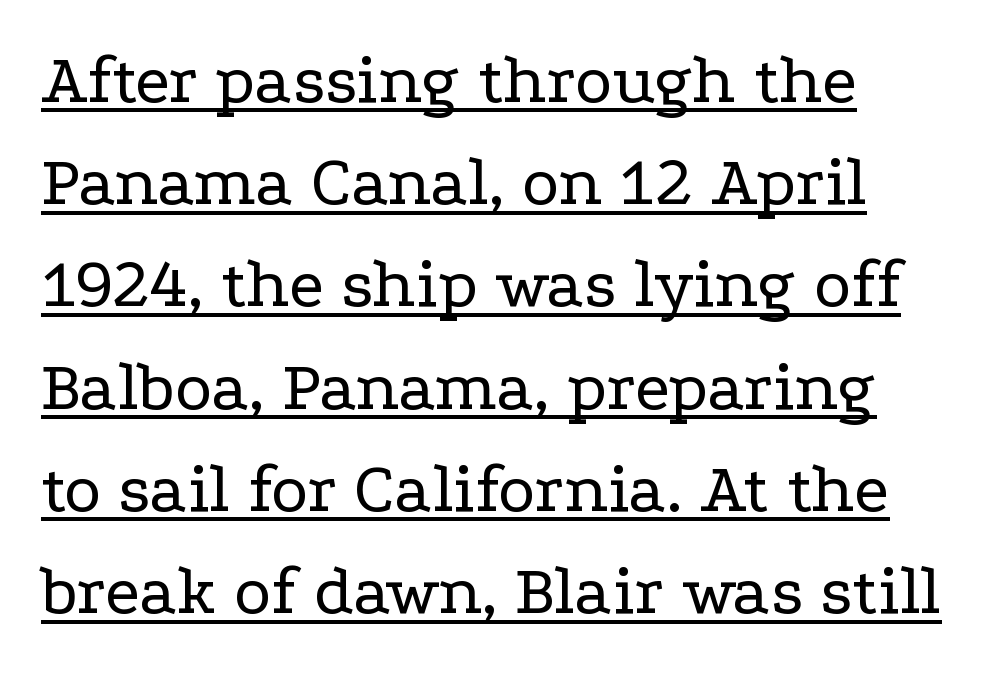
Unlike italic type, these characters show no tilt at all. The letters sit at their default tracking, neither squeezed nor spread. Caption: face not bold, strokes unweighted. Leading: standard.
